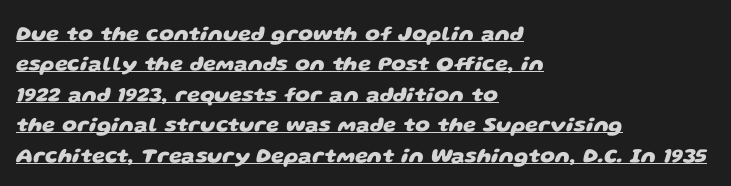
{"bold": "yes", "underline": "yes", "align": "left", "line_spacing": "normal", "line_spacing_ratio": 1.45, "letter_spacing": "normal", "letter_spacing_em": 0.0, "glyph_px": 21}
